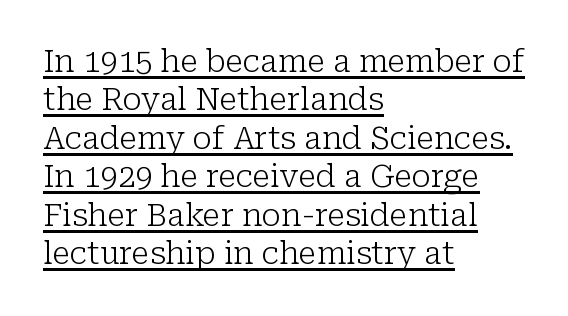
The strokes carry an ordinary text weight at most. Casual observation: everything's shoved over to the left. Character widths vary here, with narrow letters taking less room than wide ones. These lines are composed in type with serifs. The lettering is marked with a stroke running underneath it.
